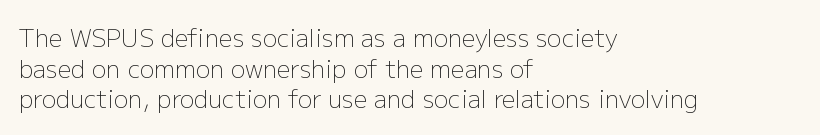
{"italic": "no", "bold": "no", "underline": "no", "align": "left", "line_spacing": "normal", "line_spacing_ratio": 1.28, "letter_spacing": "normal", "letter_spacing_em": 0.0, "glyph_px": 24}
